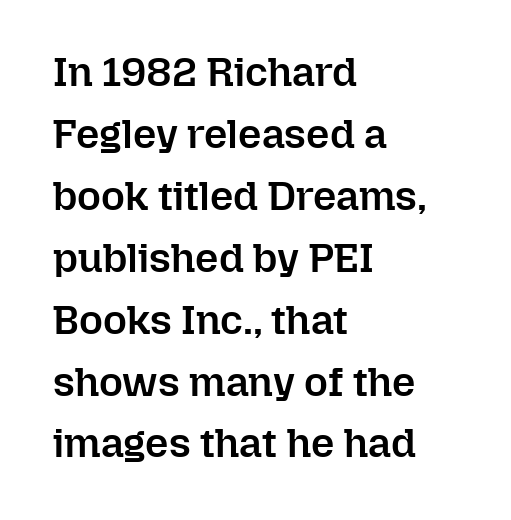
{"italic": "no", "bold": "semi", "weight": "semibold", "width": "normal", "stroke_contrast": "low", "x_height": "medium", "monospaced": "no", "underline": "no", "align": "left", "line_spacing": "normal", "line_spacing_ratio": 1.51, "letter_spacing": "normal", "letter_spacing_em": 0.0, "glyph_px": 41}
